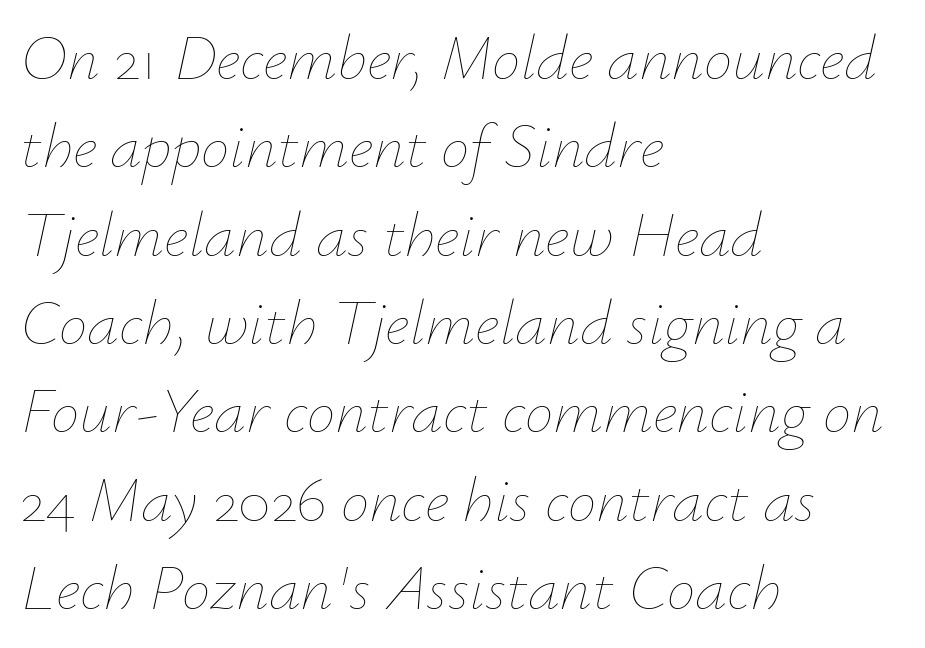
Successive baselines arrive at the customary interval. Check the space under the baseline: it is left empty. Compared with typical body copy, the letter spacing here is the same. Left-aligned paragraph, ragged on the right. Do the characters align in a grid? No, the font is proportional.
